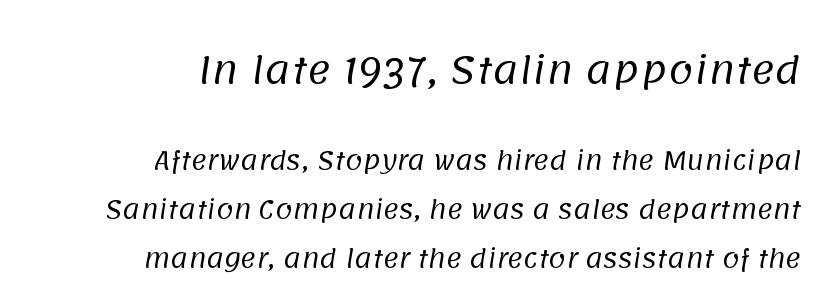
The image shows 36 px regular-weight sans-serif type; set right-aligned, loose line spacing (2.04x), normal letter spacing, not underlined; the first (top) block is 1.5x larger; low stroke contrast and a large x-height.
